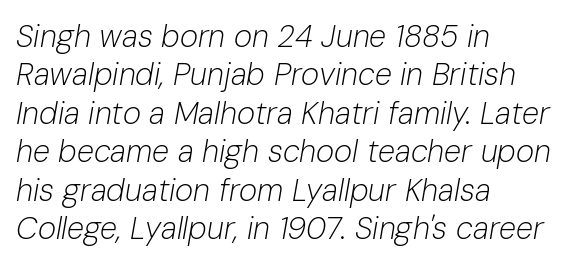
The image shows 31 px light type, italic (leaning right); set left-aligned, line spacing 1.24x, normal letter spacing, not underlined; low stroke contrast and a medium x-height.
